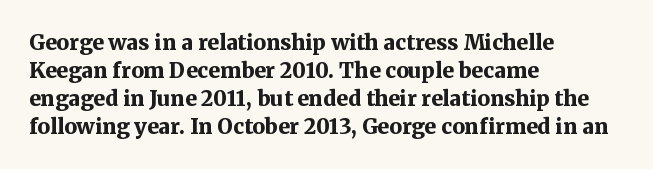
The image shows 21 px bold type, upright; set left-aligned, normal line spacing (1.33x), normal letter spacing, not underlined.
